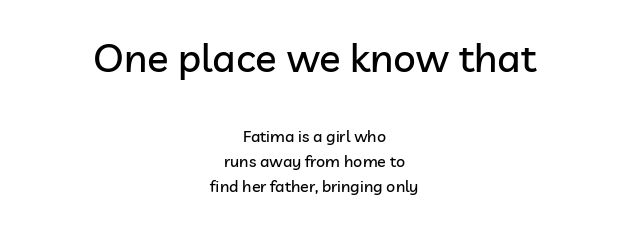
{"serif": "no", "italic": "no", "width": "normal", "stroke_contrast": "low", "x_height": "medium", "monospaced": "no", "underline": "no", "align": "center", "line_spacing": "normal", "line_spacing_ratio": 1.56, "letter_spacing": "normal", "letter_spacing_em": 0.0, "larger_block": "first", "size_ratio": 2.5, "glyph_px": 40}
